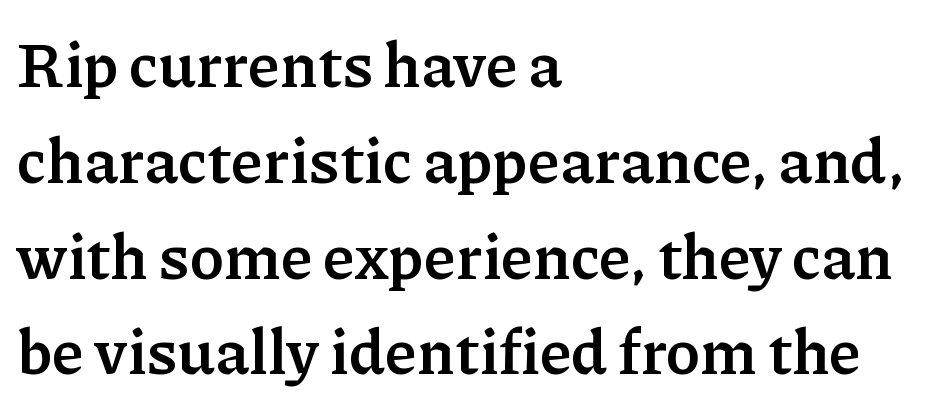
Does extra space separate the letters? No, they use regular spacing. Unlike a clean sans, this face finishes its strokes with serifs. Leading matches the norm, producing a regular column. Tall strokes in this sample are plumb rather than angled. Character widths vary here, with narrow letters taking less room than wide ones.
